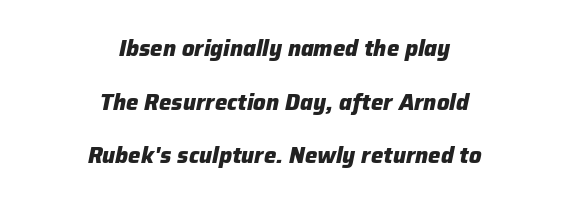
Q: Is the text bold? A: Yes.
Q: Is the text italic (slanted)? A: Yes, it leans right by about 12 degrees.
Q: Is the text underlined? A: No.
Q: How is the paragraph aligned? A: Centered.
Q: Is the spacing between letters normal or unusually wide? A: Normal.
Q: Is the spacing between lines tight, normal or loose? A: Loose.
